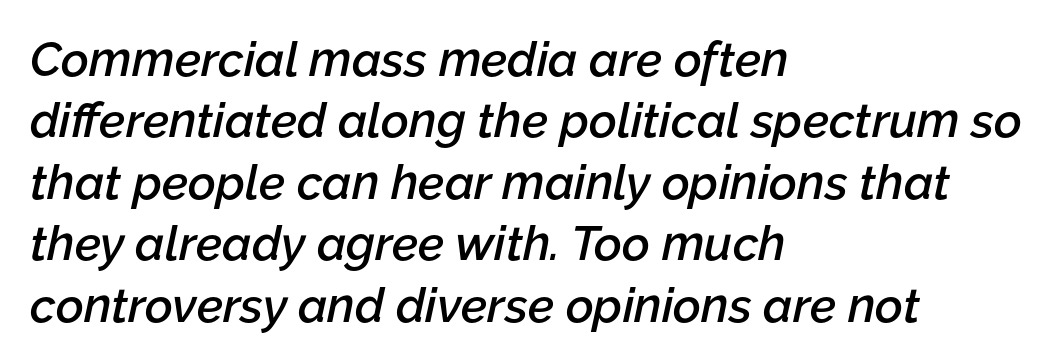
Q: Is the text bold? A: Semi-bold.
Q: Is the text italic (slanted)? A: Yes, it leans right by about 12 degrees.
Q: Is the text underlined? A: No.
Q: How is the paragraph aligned? A: Left-aligned.
Q: Is the spacing between letters normal or unusually wide? A: Normal.
Q: Is the spacing between lines tight, normal or loose? A: Normal.
Q: Width (condensed, normal, or wide)? A: Normal.
Q: Stroke contrast? A: Low.
Q: x-height? A: Medium.
Q: Monospaced? A: No.
